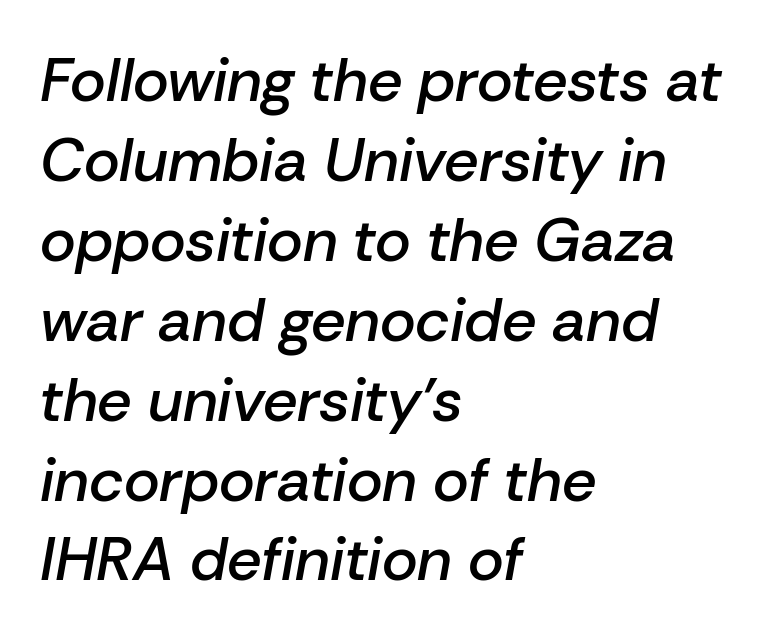
Q: Is the text bold? A: Semi-bold.
Q: Is the text italic (slanted)? A: Yes, it leans right by about 10 degrees.
Q: Is the text underlined? A: No.
Q: How is the paragraph aligned? A: Left-aligned.
Q: Is the spacing between letters normal or unusually wide? A: Normal.
Q: Is the spacing between lines tight, normal or loose? A: Normal.
Q: Width (condensed, normal, or wide)? A: Normal.
Q: Stroke contrast? A: Low.
Q: x-height? A: Medium.
Q: Monospaced? A: No.
